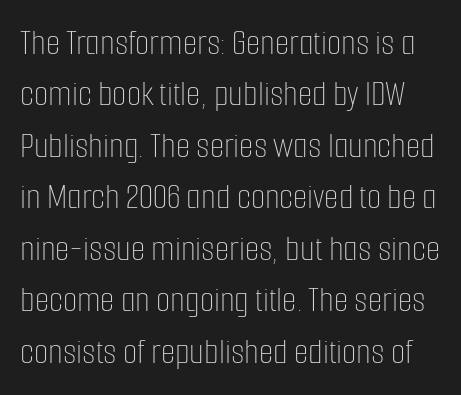
The line-height multiplier appears to be the usual default. Descenders are the only things crossing below the line. A light-to-regular cut is what we see here. Is this a fixed-width face? No — the glyphs have proportional, varying widths. In terms of posture, this sample is upright. Students, note that the glyphs here touch the page at normal intervals.
